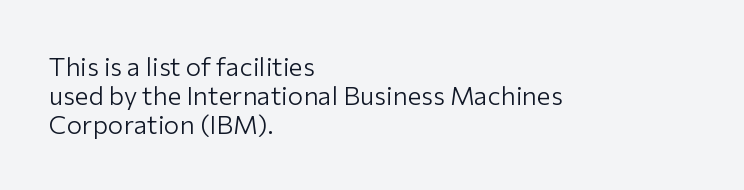
Posture: upright roman. A student would call this left alignment; a typographer would say flush left, rag right. Stroke thickness stays within the range of a standard reading face or lighter. Decoration check: the copy has no underline. The gaps between neighbouring characters are ordinary and unremarkable.
